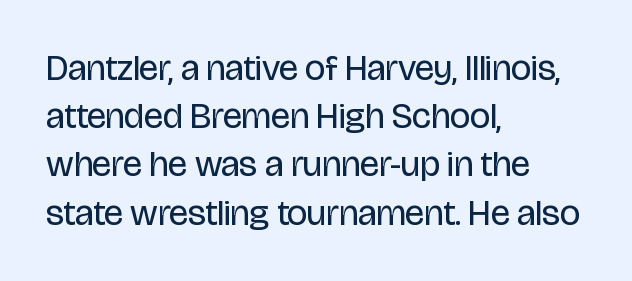
The image shows 36 px regular-weight, condensed sans-serif type, upright; set left-aligned, normal line spacing (1.34x), normal letter spacing, not underlined; low stroke contrast and a large x-height.
